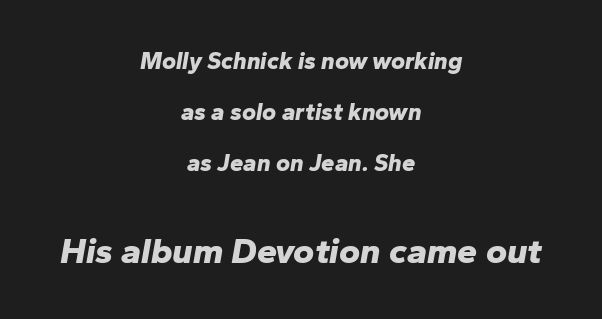
Q: Is the text bold? A: Yes.
Q: Is the text italic (slanted)? A: Yes, it leans right by about 10 degrees.
Q: Is the text underlined? A: No.
Q: How is the paragraph aligned? A: Centered.
Q: Is the spacing between letters normal or unusually wide? A: Normal.
Q: Is the spacing between lines tight, normal or loose? A: Loose.
Q: Which block of text is set in a larger size, the first (top) or the second (bottom)? A: The second (bottom) one.
Q: Width (condensed, normal, or wide)? A: Normal.
Q: Stroke contrast? A: Low.
Q: x-height? A: Medium.
Q: Monospaced? A: No.
